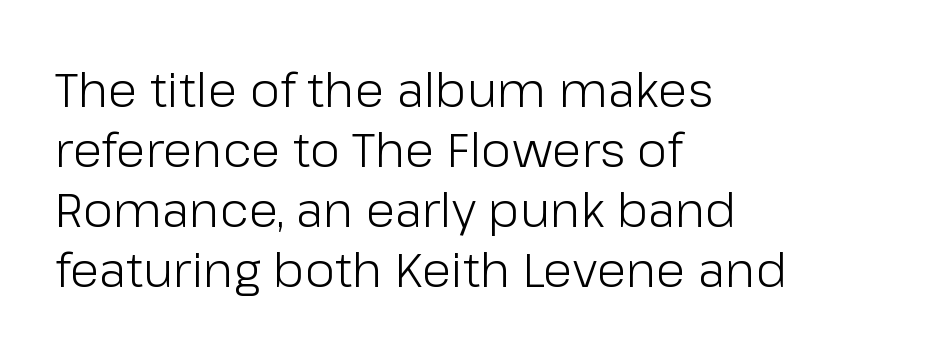
{"serif": "no", "italic": "no", "bold": "no", "weight": "light", "width": "normal", "stroke_contrast": "low", "x_height": "medium", "monospaced": "no", "underline": "no", "align": "left", "line_spacing": "normal", "line_spacing_ratio": 1.25, "letter_spacing": "normal", "letter_spacing_em": 0.0, "glyph_px": 48}
